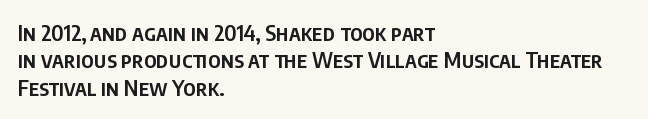
The image shows 22 px text type, upright; set left-aligned, normal line spacing (1.25x), normal letter spacing, not underlined.
